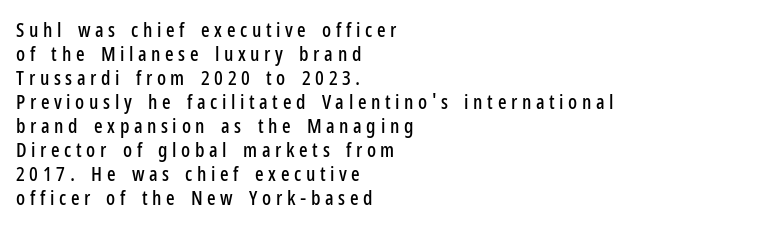
Q: Is the text italic (slanted)? A: No, it is upright.
Q: Is the text underlined? A: No.
Q: How is the paragraph aligned? A: Left-aligned.
Q: Is the spacing between letters normal or unusually wide? A: Unusually wide.
